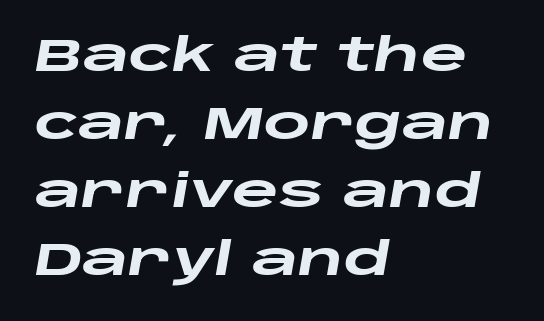
The image shows 45 px heavy, wide type, italic (leaning right); set left-aligned, normal line spacing (1.51x), normal letter spacing, not underlined; low stroke contrast and a large x-height.
